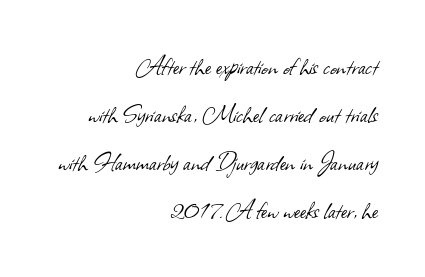
These lines are set flush right with a ragged left edge. You could not count columns in this text — the font is proportionally spaced. Reading down the column, the eye jumps a familiar distance to each next line. Summary of weight: not heavy and not bold. The face used here is a sans, in the tradition of grotesques and geometrics.
